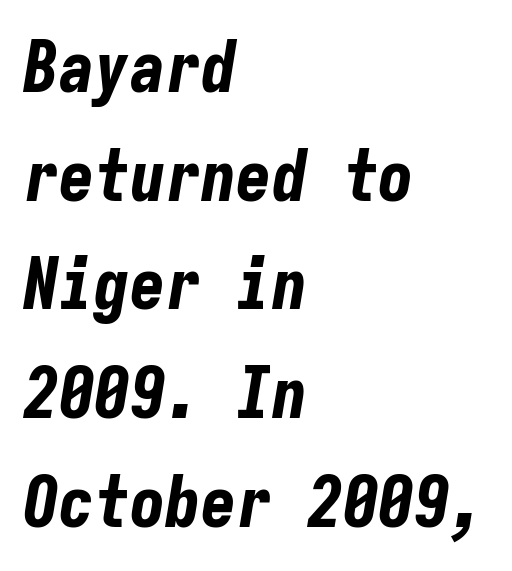
Think of a typewriter: that constant character pitch is what you see here. The area under the type is left untouched. The block of text has a typical density, with ordinary space between rows. There's an unmistakable incline to the writing here. Strong, thick strokes mark this as bold type. The setting favours the left margin, as ordinary paragraphs usually do.
